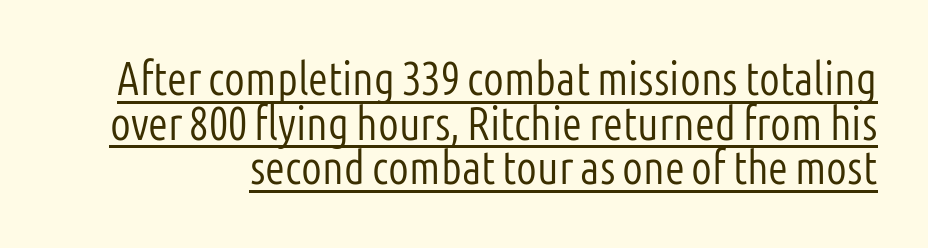
The image shows 46 px light, condensed sans-serif type, upright; set tight line spacing (0.97x), normal letter spacing, underlined; low stroke contrast and a medium x-height.
